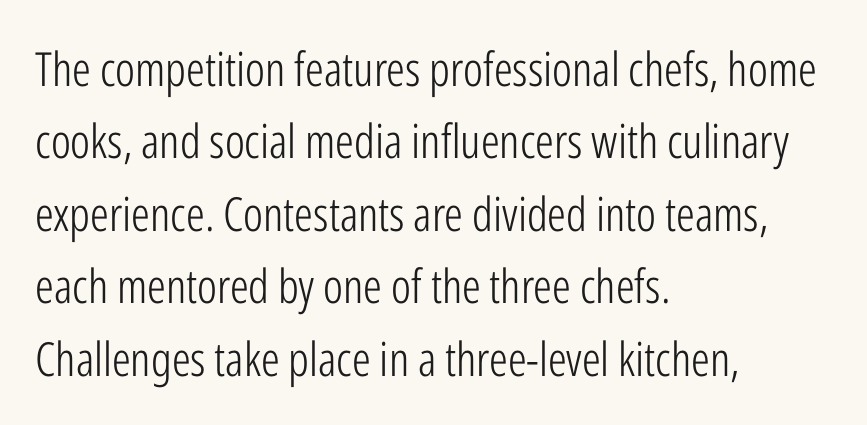
Q: Is the text bold? A: No.
Q: Is the text italic (slanted)? A: No, it is upright.
Q: Is the typeface a serif or a sans-serif typeface? A: Sans-serif.
Q: Is the text underlined? A: No.
Q: How is the paragraph aligned? A: Left-aligned.
Q: Is the spacing between letters normal or unusually wide? A: Normal.
Q: Is the spacing between lines tight, normal or loose? A: Normal.
Q: Width (condensed, normal, or wide)? A: Condensed.
Q: Stroke contrast? A: Low.
Q: x-height? A: Medium.
Q: Monospaced? A: No.
